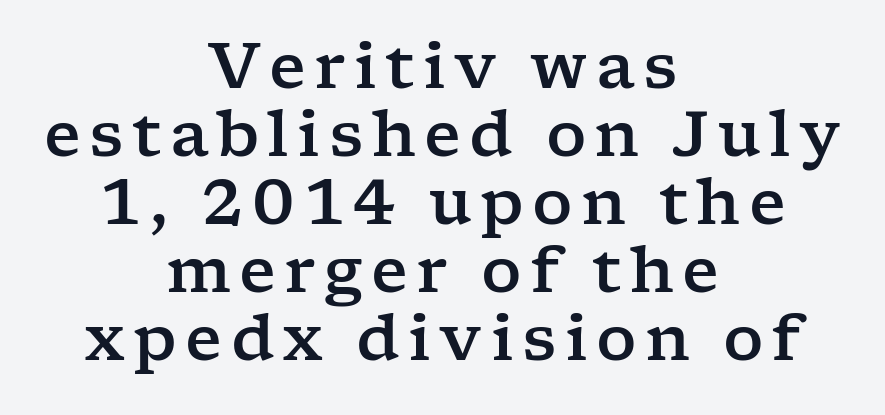
{"serif": "yes", "italic": "no", "width": "wide", "stroke_contrast": "low", "x_height": "medium", "monospaced": "no", "underline": "no", "align": "center", "line_spacing": "tight", "line_spacing_ratio": 1.08, "glyph_px": 63}
